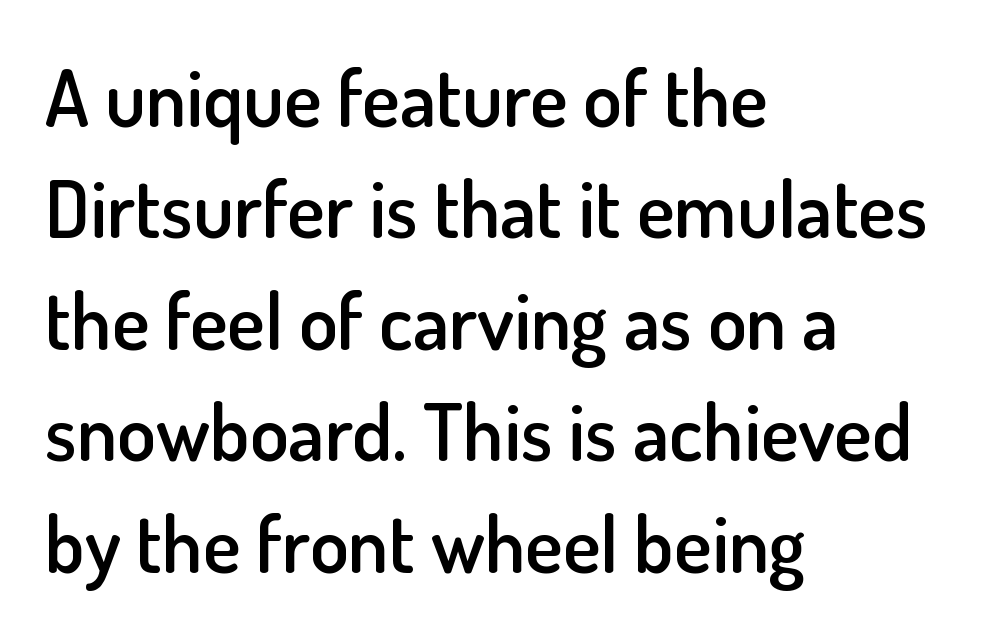
Does the copy run flush right? No — it runs flush left. The tracking reads as untouched default to a designer's eye. I'd call this a sans setting — the letters go barefoot. This sample uses an upright cut, with every glyph sitting square on the baseline. Each row of text sits above clean, open space. The letters advance in unequal steps, a hallmark of proportional type.
